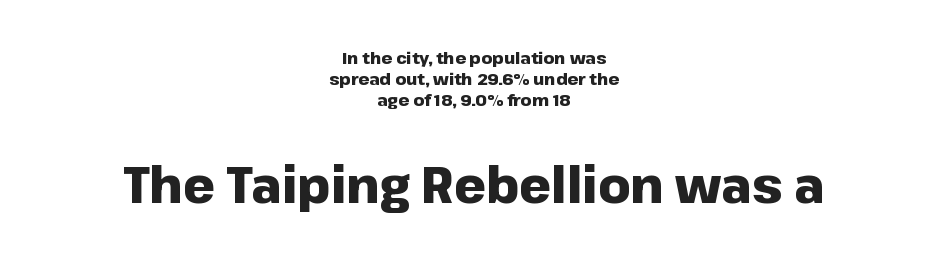
{"serif": "no", "italic": "no", "bold": "yes", "weight": "heavy", "width": "normal", "stroke_contrast": "low", "x_height": "medium", "monospaced": "no", "underline": "no", "align": "center", "line_spacing": "normal", "line_spacing_ratio": 1.25, "letter_spacing": "normal", "letter_spacing_em": 0.0, "larger_block": "second", "size_ratio": 2.94, "glyph_px": 50}
